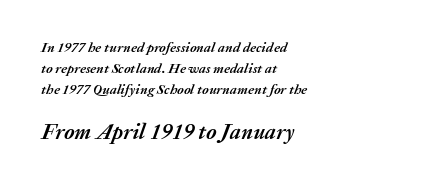
{"italic": "yes", "lean": "right", "slant_degrees": 20, "bold": "yes", "underline": "no", "align": "left", "line_spacing": "normal", "line_spacing_ratio": 1.51, "letter_spacing": "normal", "letter_spacing_em": 0.0, "larger_block": "second", "size_ratio": 1.57, "glyph_px": 22}
